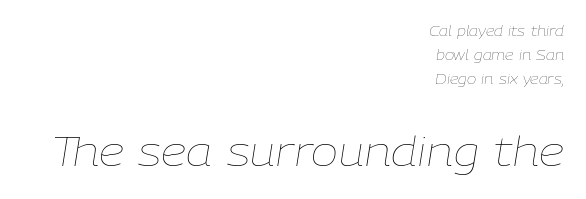
Q: Is the text bold? A: No.
Q: Is the text italic (slanted)? A: Yes, it leans right by about 9 degrees.
Q: Is the text underlined? A: No.
Q: How is the paragraph aligned? A: Right-aligned.
Q: Is the spacing between letters normal or unusually wide? A: Normal.
Q: Is the spacing between lines tight, normal or loose? A: Normal.
Q: Which block of text is set in a larger size, the first (top) or the second (bottom)? A: The second (bottom) one.
Q: Width (condensed, normal, or wide)? A: Normal.
Q: Stroke contrast? A: Low.
Q: x-height? A: Medium.
Q: Monospaced? A: No.
